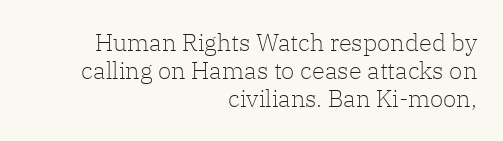
Q: Is the text bold? A: No.
Q: Is the text italic (slanted)? A: No, it is upright.
Q: Is the text underlined? A: No.
Q: How is the paragraph aligned? A: Right-aligned.
Q: Is the spacing between letters normal or unusually wide? A: Normal.
